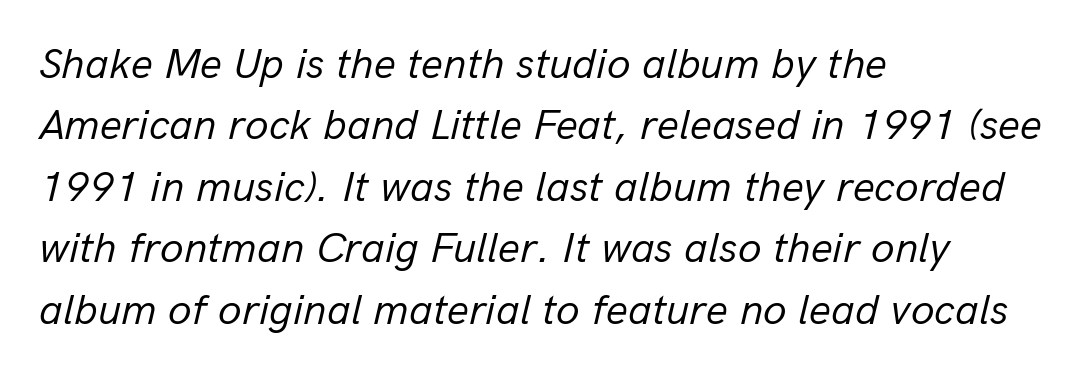
The image shows 43 px regular-weight type, italic (leaning right); set left-aligned, normal line spacing (1.43x), normal letter spacing, not underlined; low stroke contrast and a medium x-height.
